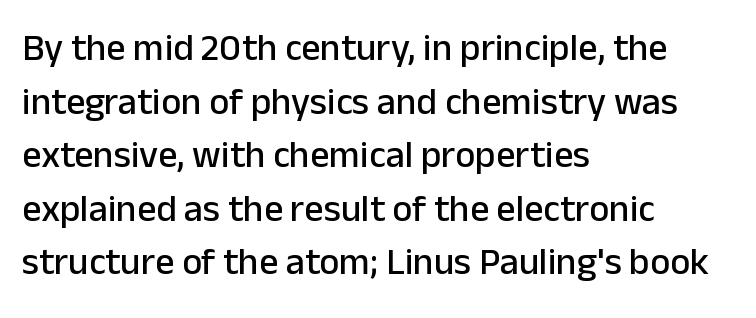
{"serif": "no", "italic": "no", "width": "normal", "stroke_contrast": "low", "x_height": "medium", "monospaced": "no", "underline": "no", "align": "left", "line_spacing": "normal", "line_spacing_ratio": 1.41, "letter_spacing": "normal", "letter_spacing_em": 0.0, "glyph_px": 38}
